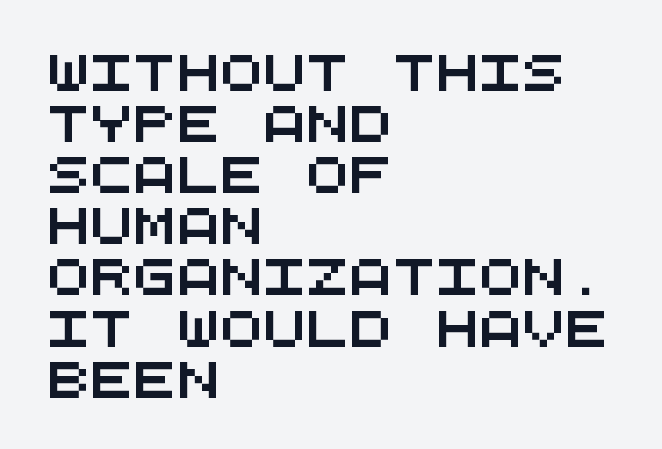
The image shows 36 px wide sans-serif type, monospaced; set left-aligned, normal line spacing (1.42x), normal letter spacing, not underlined; medium stroke contrast and a large x-height.
